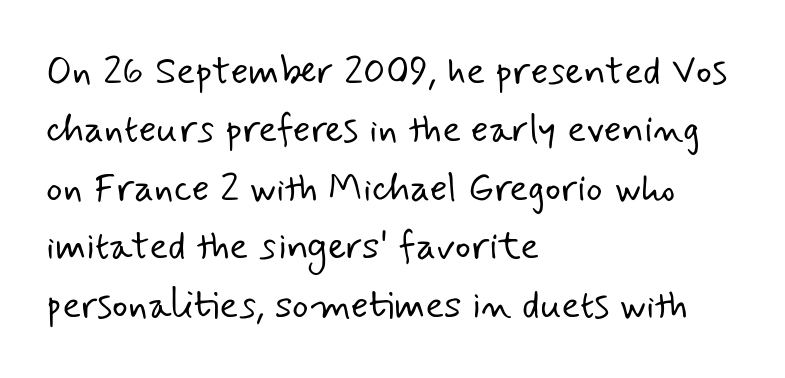
Compared with typical body copy, the letter spacing here is the same. A classic flush-left, rag-right setting is used for this passage. A typesetter would label this face a sans. The space beneath each line is pristine and unruled. Baseline-to-baseline distance is the conventional proportion of letter height.
